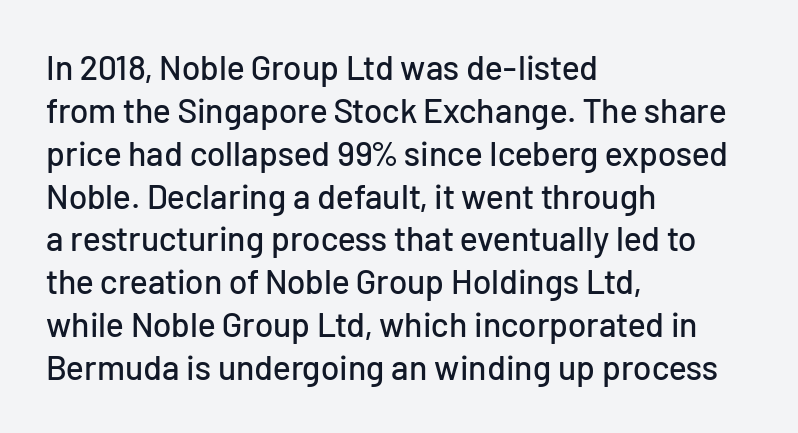
The strip under each line holds only bare page. No italicization has been applied; the sample stays upright. Leftover space on each line is placed entirely after the last word. The passage shown is typeset with a sans-serif family. Does the leading feel generous? No, just average. Character widths vary here, with narrow letters taking less room than wide ones.
